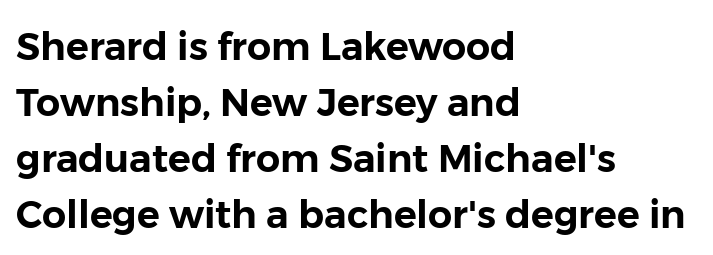
{"serif": "no", "italic": "no", "width": "normal", "stroke_contrast": "low", "x_height": "medium", "monospaced": "no", "underline": "no", "align": "left", "line_spacing": "normal", "line_spacing_ratio": 1.47, "letter_spacing": "normal", "letter_spacing_em": 0.0, "glyph_px": 38}
